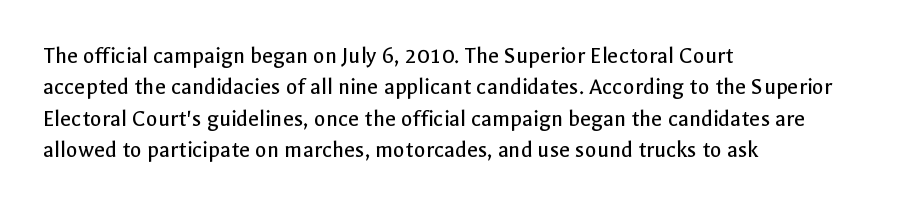
The image shows 24 px text type, upright; set left-aligned, normal line spacing (1.31x), normal letter spacing, not underlined.
